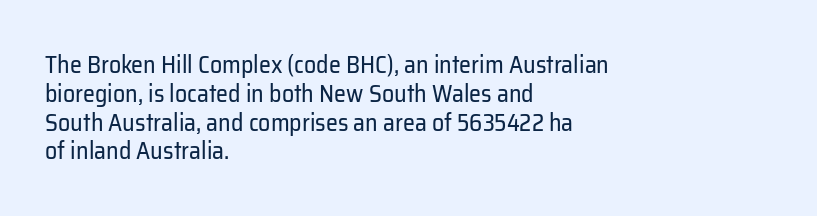
Q: Is the text bold? A: No.
Q: Is the text italic (slanted)? A: No, it is upright.
Q: Is the text underlined? A: No.
Q: How is the paragraph aligned? A: Left-aligned.
Q: Is the spacing between letters normal or unusually wide? A: Normal.
